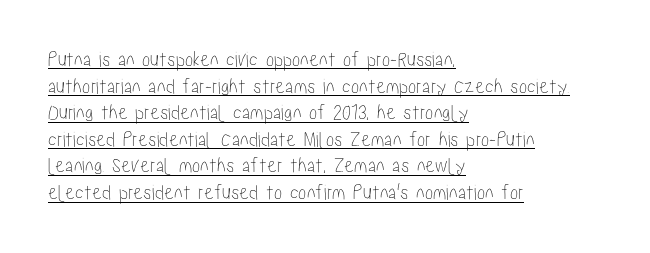
{"italic": "no", "underline": "yes", "align": "left", "line_spacing_ratio": 1.21, "letter_spacing": "normal", "letter_spacing_em": 0.0, "glyph_px": 22}
